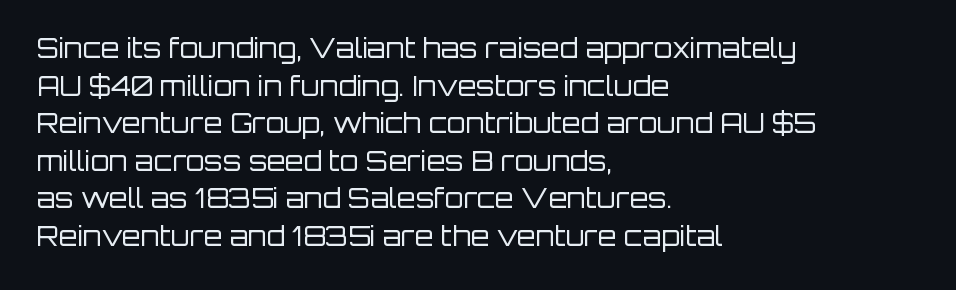
Q: Is the text bold? A: No.
Q: Is the text italic (slanted)? A: No, it is upright.
Q: Is the text underlined? A: No.
Q: How is the paragraph aligned? A: Left-aligned.
Q: Is the spacing between letters normal or unusually wide? A: Normal.
Q: Is the spacing between lines tight, normal or loose? A: Normal.
